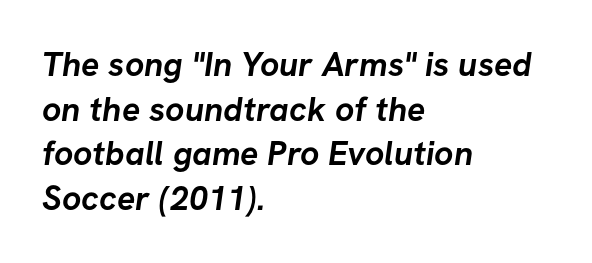
{"serif": "no", "bold": "yes", "weight": "semibold", "width": "normal", "stroke_contrast": "low", "x_height": "medium", "monospaced": "no", "underline": "no", "align": "left", "line_spacing": "normal", "line_spacing_ratio": 1.31, "letter_spacing": "normal", "letter_spacing_em": 0.0, "glyph_px": 34}
